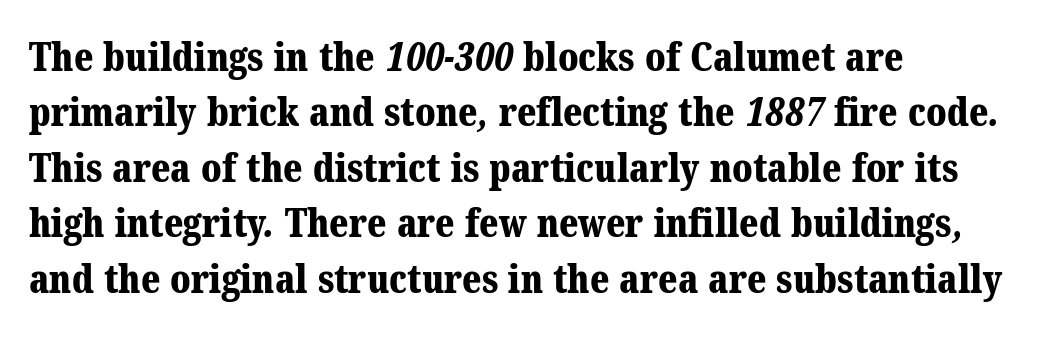
Q: Is the text bold? A: Yes.
Q: Is the typeface a serif or a sans-serif typeface? A: Serif.
Q: Is the text underlined? A: No.
Q: How is the paragraph aligned? A: Left-aligned.
Q: Is the spacing between letters normal or unusually wide? A: Normal.
Q: Is the spacing between lines tight, normal or loose? A: Normal.
Q: Width (condensed, normal, or wide)? A: Normal.
Q: Stroke contrast? A: Medium.
Q: x-height? A: Medium.
Q: Monospaced? A: No.
